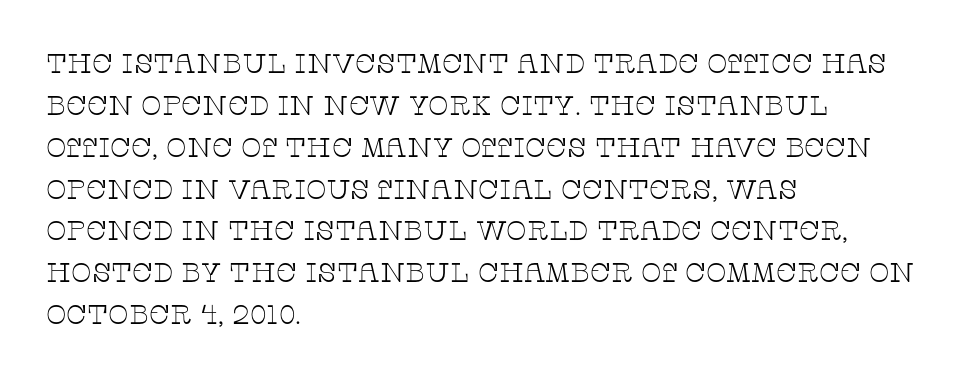
Anything drawn beneath the words? Only blank space. Each word holds together tightly as a unit, with standard inter-letter gaps. Each stroke keeps to a modest, everyday thickness or less. Normally led — the rows are evenly, conventionally spaced. In CSS terms this would be text-align: left. Does the lettering tilt? It doesn't — this is upright.
